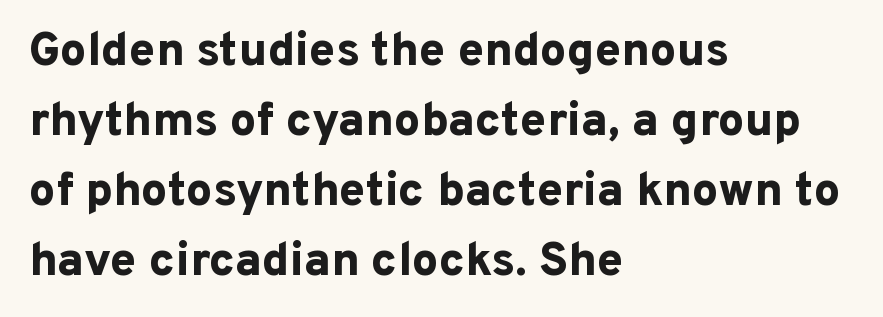
Q: Is the text bold? A: Yes.
Q: Is the text italic (slanted)? A: No, it is upright.
Q: Is the typeface a serif or a sans-serif typeface? A: Sans-serif.
Q: Is the text underlined? A: No.
Q: How is the paragraph aligned? A: Left-aligned.
Q: Is the spacing between letters normal or unusually wide? A: Normal.
Q: Is the spacing between lines tight, normal or loose? A: Normal.
Q: Width (condensed, normal, or wide)? A: Normal.
Q: Stroke contrast? A: Low.
Q: x-height? A: Medium.
Q: Monospaced? A: No.
